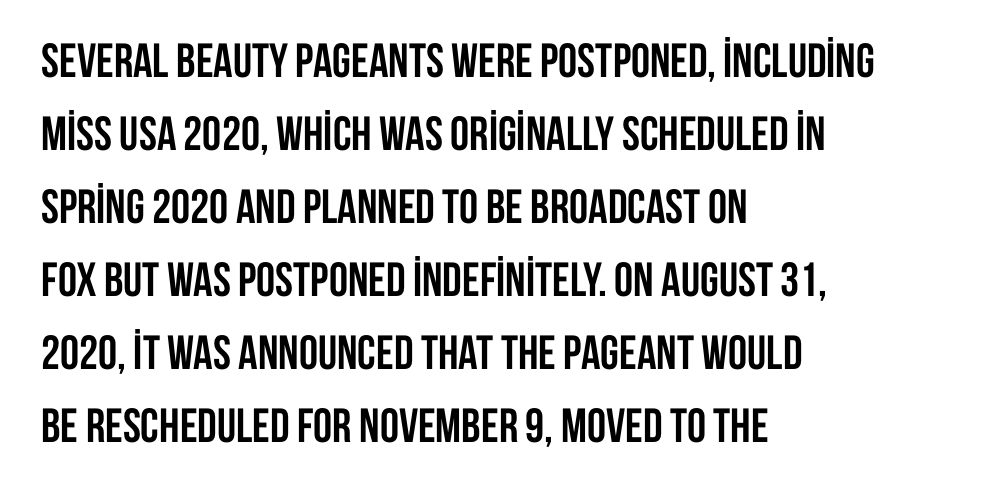
Layout note: lines flush left. No italicization has been applied; the sample stays upright. Each row of text sits above clean, open space. Short note: letters normally spaced. Is this a fixed-width face? No — the glyphs have proportional, varying widths.
